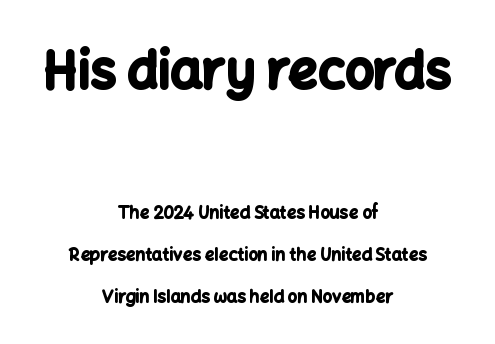
{"serif": "no", "italic": "no", "bold": "yes", "weight": "bold", "width": "normal", "stroke_contrast": "low", "x_height": "medium", "monospaced": "no", "underline": "no", "align": "center", "line_spacing": "loose", "line_spacing_ratio": 2.49, "letter_spacing": "normal", "letter_spacing_em": 0.0, "larger_block": "first", "size_ratio": 3.0, "glyph_px": 51}
